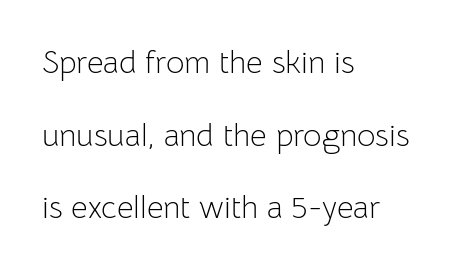
Q: Is the text bold? A: No.
Q: Is the text italic (slanted)? A: No, it is upright.
Q: Is the typeface a serif or a sans-serif typeface? A: Sans-serif.
Q: Is the text underlined? A: No.
Q: How is the paragraph aligned? A: Left-aligned.
Q: Is the spacing between letters normal or unusually wide? A: Normal.
Q: Is the spacing between lines tight, normal or loose? A: Loose.
Q: Width (condensed, normal, or wide)? A: Normal.
Q: Stroke contrast? A: Low.
Q: x-height? A: Medium.
Q: Monospaced? A: No.
